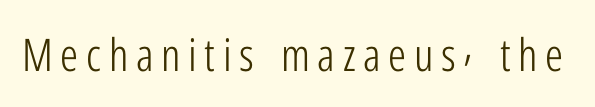
The image shows 45 px light, condensed sans-serif type, upright; set not underlined; low stroke contrast and a medium x-height.
